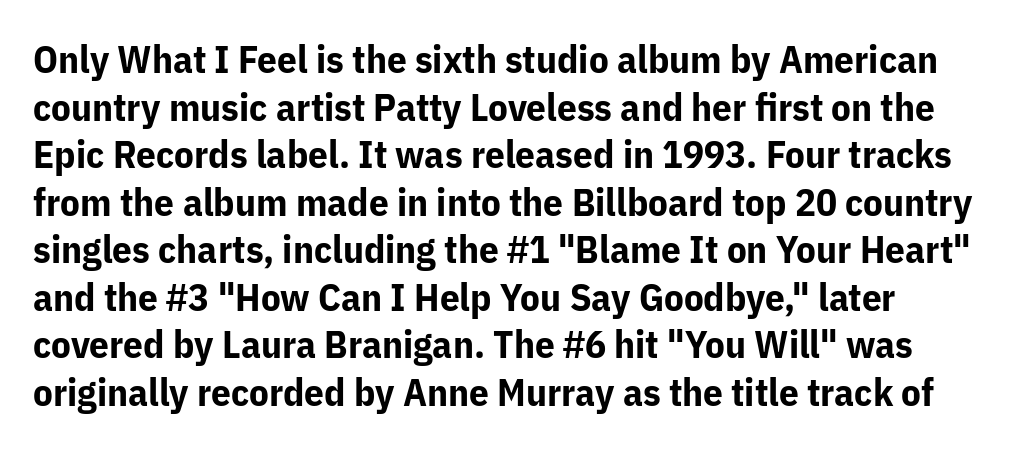
{"serif": "no", "italic": "no", "bold": "yes", "weight": "bold", "width": "normal", "stroke_contrast": "low", "x_height": "medium", "monospaced": "no", "underline": "no", "line_spacing_ratio": 1.22, "letter_spacing": "normal", "letter_spacing_em": 0.0, "glyph_px": 39}
